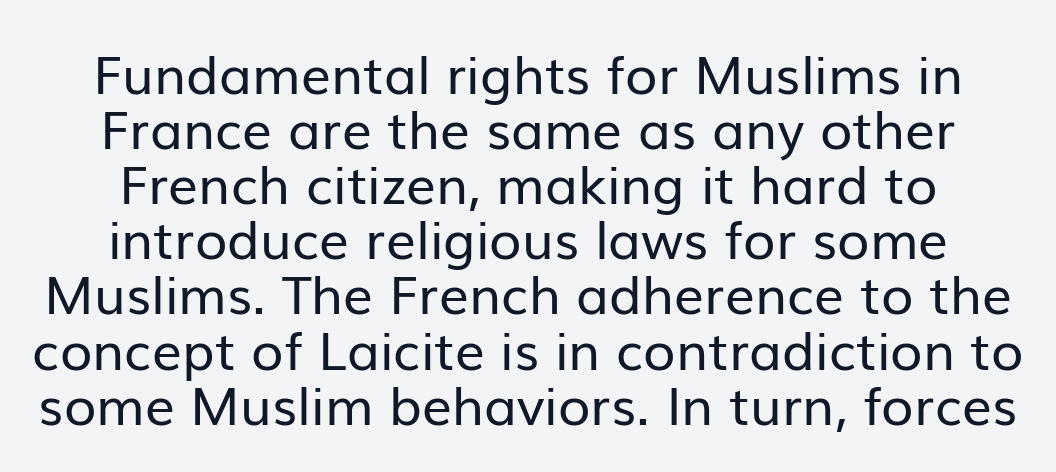
The image shows 53 px regular-weight sans-serif type, upright; set centered, tight line spacing (1.04x), normal letter spacing, not underlined; low stroke contrast and a medium x-height.
